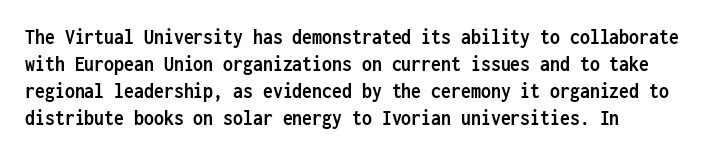
A typesetter would mark this as roman, not italic. What stands out about the letter spacing? Nothing — it is the standard amount. The baseline area is clear. Caption: bold face, heavy strokes.
